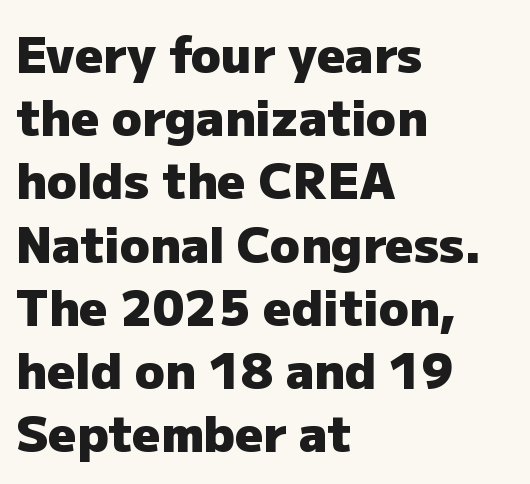
Does the lettering tilt? It doesn't — this is upright. A typesetter would label this face a sans. How heavy is the stroke? Heavy — this is a bold. The block of text has a typical density, with ordinary space between rows.
